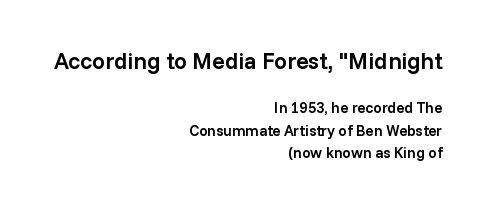
Q: Is the text bold? A: Semi-bold.
Q: Is the text italic (slanted)? A: No, it is upright.
Q: Is the text underlined? A: No.
Q: How is the paragraph aligned? A: Right-aligned.
Q: Is the spacing between letters normal or unusually wide? A: Normal.
Q: Is the spacing between lines tight, normal or loose? A: Normal.
Q: Which block of text is set in a larger size, the first (top) or the second (bottom)? A: The first (top) one.
